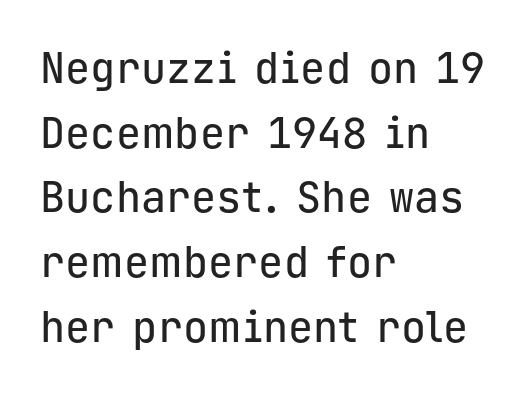
The letters stand upright; this is a roman face. Nothing sits at the stroke ends, so this counts as sans-serif. Honestly, the row spacing looks completely unremarkable. Monospaced: the letters line up in strict vertical columns.
